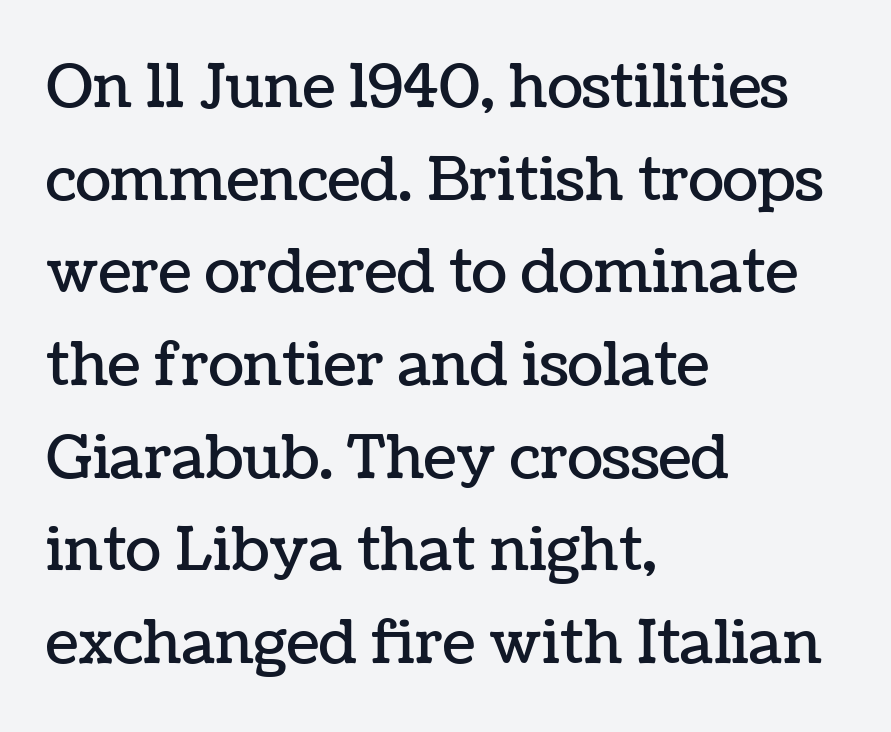
The image shows 59 px text type, upright; set left-aligned, normal line spacing (1.57x), normal letter spacing, not underlined; low stroke contrast and a medium x-height.
